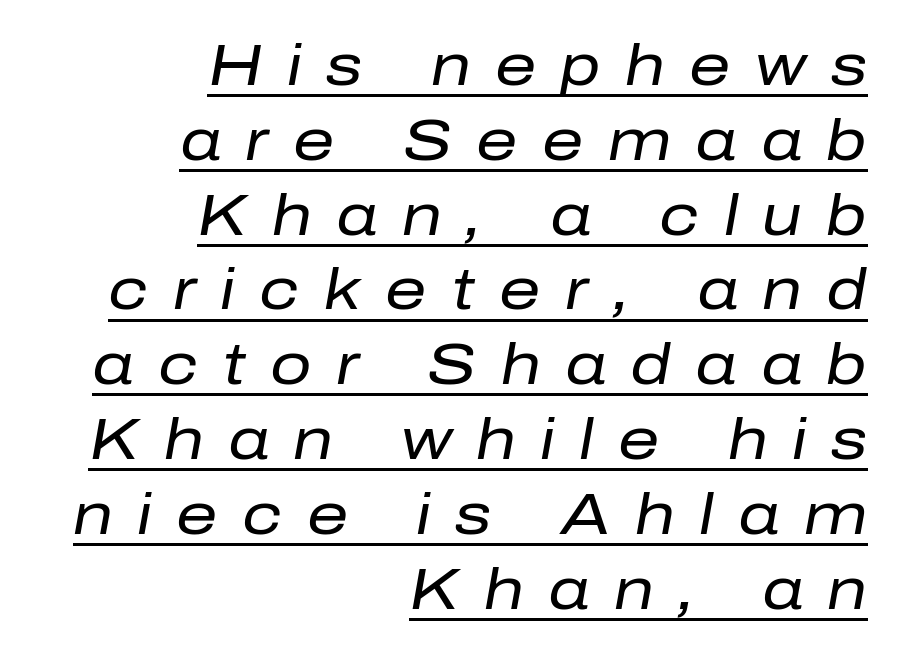
{"italic": "yes", "lean": "right", "slant_degrees": 10, "bold": "no", "weight": "regular", "width": "normal", "stroke_contrast": "low", "x_height": "medium", "monospaced": "no", "underline": "yes", "align": "right", "line_spacing": "normal", "line_spacing_ratio": 1.29, "letter_spacing": "wide", "letter_spacing_em": 0.42, "glyph_px": 58}
